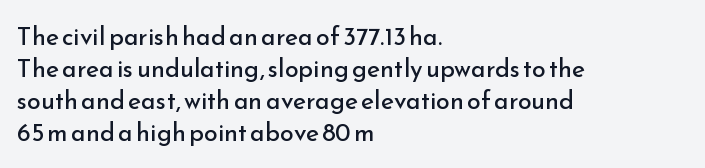
Glance below the letters and you will spot only blank space. The weight tops out at a normal text grade. Teacher's note: observe the even left margin — that is flush-left alignment. Interline gaps are of average width in this sample. In terms of posture, this sample is upright.
